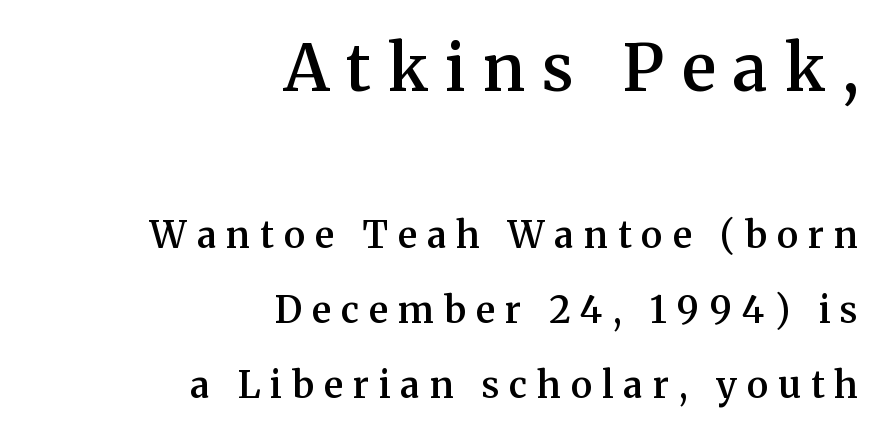
The block sitting higher on the canvas is the one with enlarged characters. The text block is weighted toward the right margin, trailing off unevenly leftward. Summary of vertical rhythm: relaxed, with wide interline spacing. Nobody drew a line under any word here. Serifs: yes, visible at the terminals of the letterforms. The font's upright variant was chosen for this text.
